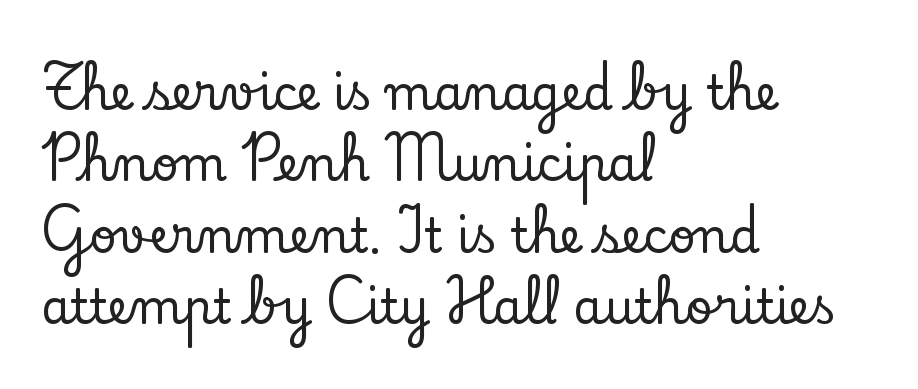
{"serif": "yes", "italic": "no", "width": "normal", "stroke_contrast": "low", "x_height": "small", "monospaced": "no", "underline": "no", "align": "left", "line_spacing": "normal", "line_spacing_ratio": 1.52, "letter_spacing": "normal", "letter_spacing_em": 0.0, "glyph_px": 47}
